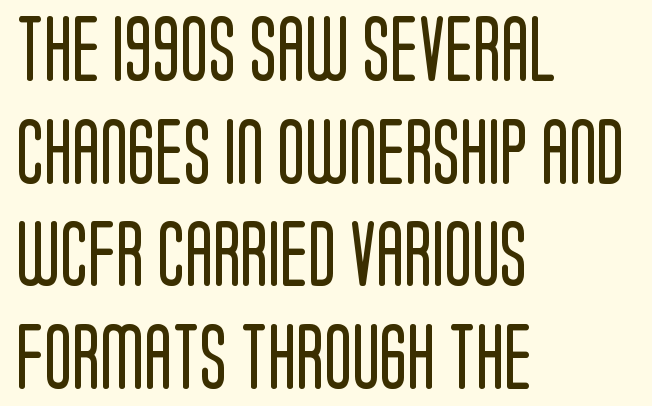
The image shows 65 px regular-weight, condensed sans-serif type, upright; set left-aligned, normal line spacing (1.58x), normal letter spacing, not underlined; low stroke contrast and a large x-height.
